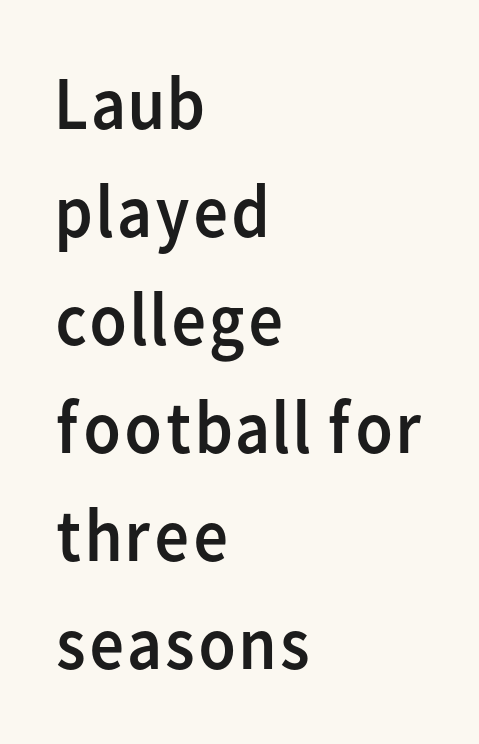
{"serif": "no", "italic": "no", "bold": "no", "weight": "regular", "width": "normal", "stroke_contrast": "low", "x_height": "medium", "monospaced": "no", "underline": "no", "align": "left", "line_spacing": "normal", "line_spacing_ratio": 1.42, "letter_spacing": "normal", "letter_spacing_em": 0.0, "glyph_px": 76}
